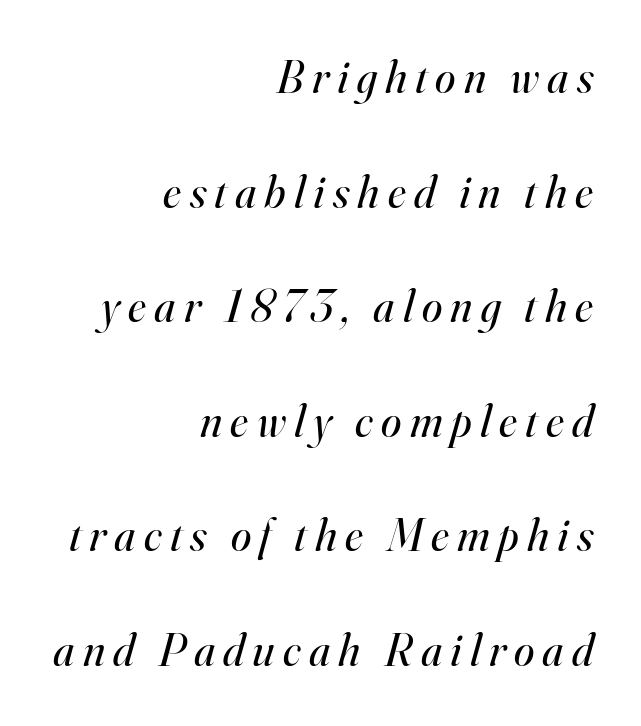
The image shows 46 px regular-weight serif type, italic (leaning right); set right-aligned, loose line spacing (2.49x), not underlined; high stroke contrast and a small x-height.
